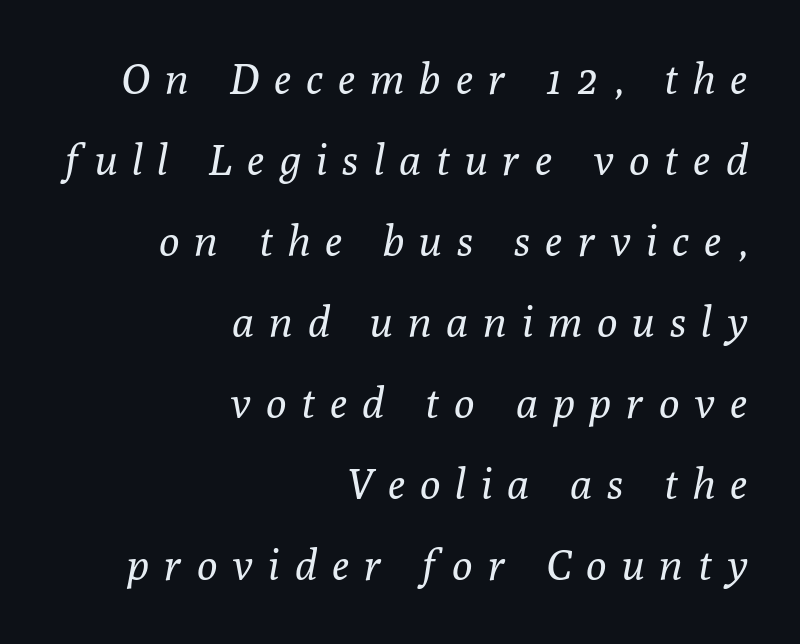
No chunkiness to these letters — they're not bold. The tracking jumps out immediately: characters are airy and widely separated. Visually the block forms a straight wall on the right and a jagged coastline on the left. Is the type slanted? Yes — the strokes lean at a clear angle. A serif font was chosen for this passage.
